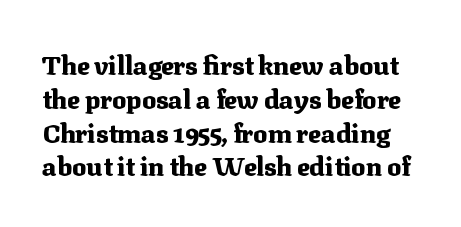
Q: Is the text bold? A: Yes.
Q: Is the text italic (slanted)? A: No, it is upright.
Q: Is the text underlined? A: No.
Q: Is the spacing between letters normal or unusually wide? A: Normal.
Q: Is the spacing between lines tight, normal or loose? A: Normal.
